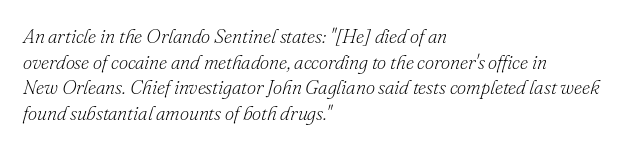
The image shows 20 px text type, italic (leaning right); set left-aligned, normal line spacing (1.28x), normal letter spacing, not underlined.
